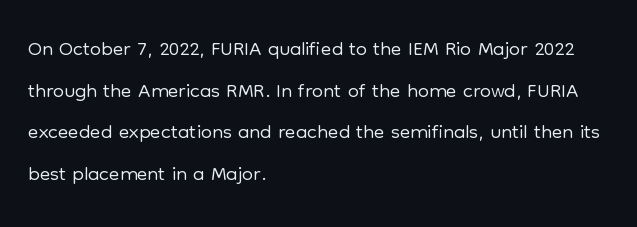
The image shows 31 px light sans-serif type, upright; set left-aligned, normal line spacing (1.34x), normal letter spacing, not underlined; low stroke contrast and a medium x-height.
